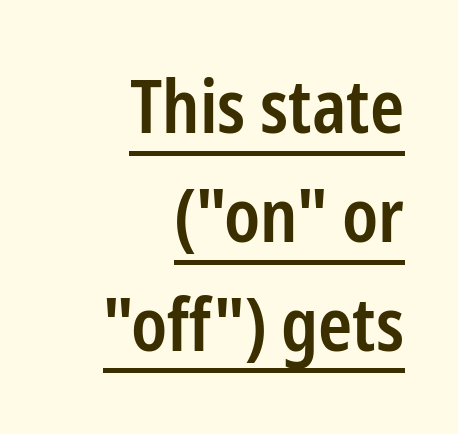
{"serif": "no", "italic": "no", "bold": "semi", "weight": "semibold", "width": "condensed", "stroke_contrast": "low", "x_height": "medium", "monospaced": "no", "underline": "yes", "align": "right", "line_spacing": "normal", "line_spacing_ratio": 1.49, "letter_spacing": "normal", "letter_spacing_em": 0.0, "glyph_px": 73}
